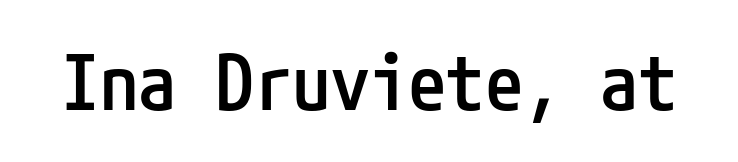
Q: Is the text bold? A: Semi-bold.
Q: Is the text italic (slanted)? A: No, it is upright.
Q: Is the typeface a serif or a sans-serif typeface? A: Sans-serif.
Q: Is the text underlined? A: No.
Q: Is the spacing between letters normal or unusually wide? A: Normal.
Q: Width (condensed, normal, or wide)? A: Condensed.
Q: Stroke contrast? A: Low.
Q: x-height? A: Medium.
